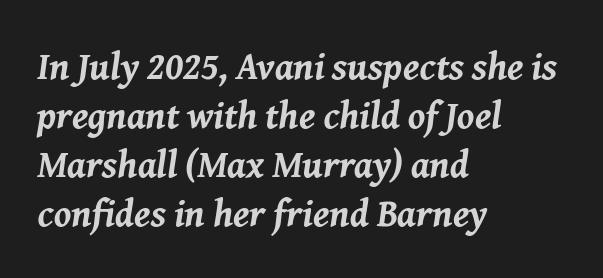
The image shows 38 px bold type, italic (leaning right); set left-aligned, normal line spacing (1.29x), normal letter spacing, not underlined; medium stroke contrast and a medium x-height.
